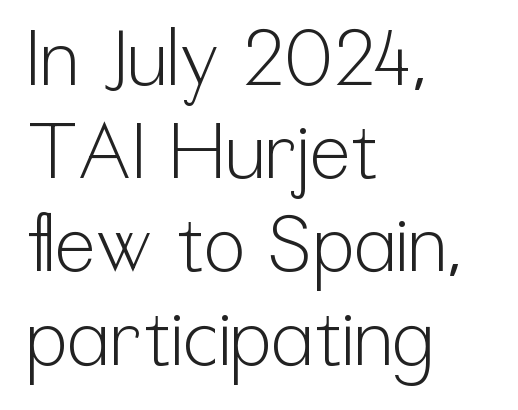
The image shows 77 px light, condensed sans-serif type, upright; set left-aligned, line spacing 1.21x, normal letter spacing, not underlined; low stroke contrast and a medium x-height.
